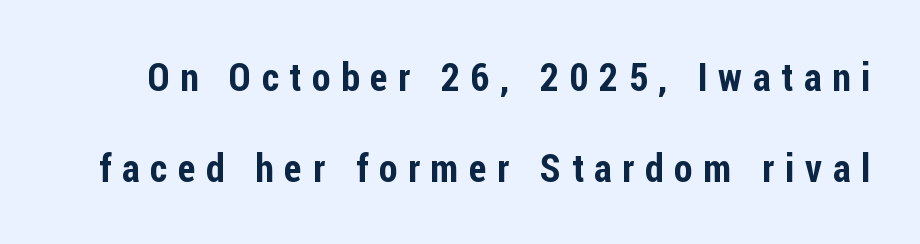
The image shows 38 px condensed sans-serif type, upright; set loose line spacing (2.39x), unusually wide letter spacing (+0.28 em), not underlined; low stroke contrast and a medium x-height.
